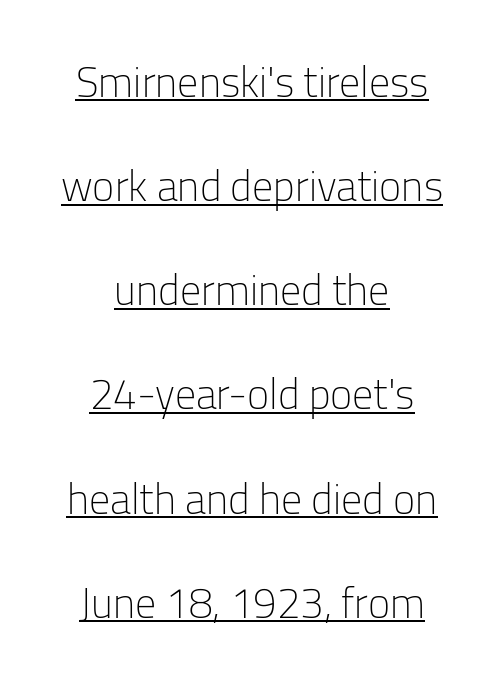
{"serif": "no", "italic": "no", "bold": "no", "weight": "light", "width": "normal", "stroke_contrast": "low", "x_height": "medium", "monospaced": "no", "underline": "yes", "align": "center", "line_spacing": "loose", "line_spacing_ratio": 2.48, "letter_spacing": "normal", "letter_spacing_em": 0.0, "glyph_px": 42}
